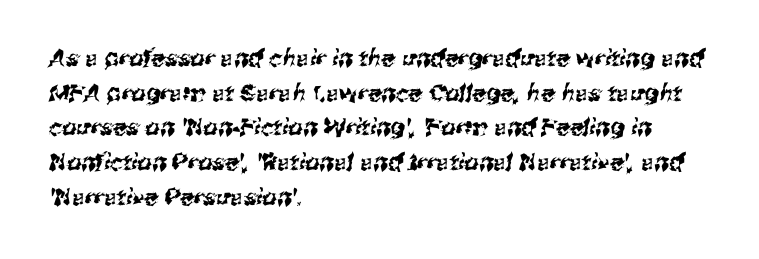
The image shows 23 px text type; set left-aligned, normal line spacing (1.51x), normal letter spacing, not underlined.
